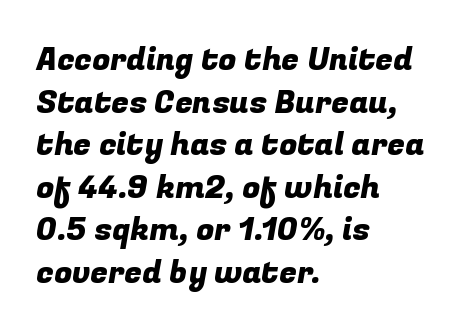
{"serif": "no", "width": "normal", "stroke_contrast": "low", "x_height": "medium", "monospaced": "no", "underline": "no", "align": "left", "line_spacing": "normal", "line_spacing_ratio": 1.33, "letter_spacing": "normal", "letter_spacing_em": 0.0, "glyph_px": 32}
